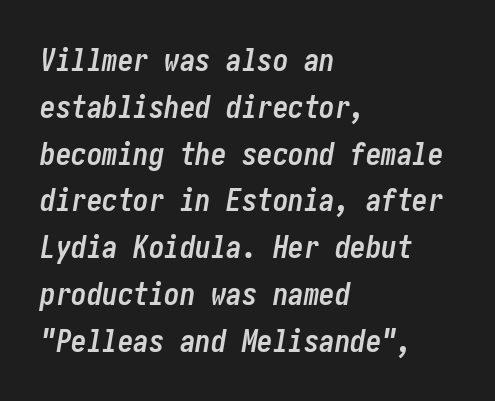
{"italic": "yes", "lean": "right", "slant_degrees": 10, "bold": "yes", "weight": "semibold", "width": "condensed", "stroke_contrast": "low", "x_height": "medium", "underline": "no", "align": "left", "line_spacing": "normal", "line_spacing_ratio": 1.51, "letter_spacing": "normal", "letter_spacing_em": 0.0, "glyph_px": 31}
